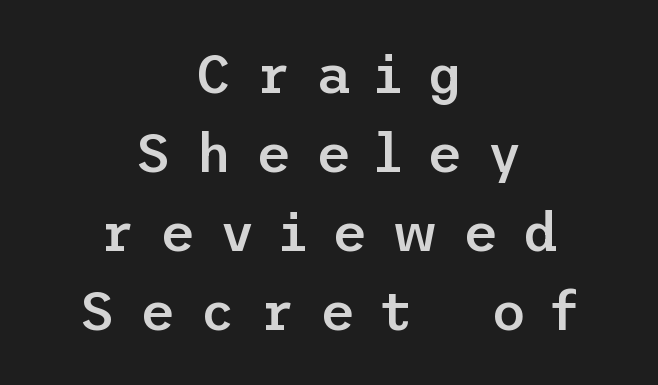
The image shows 54 px semibold sans-serif type, upright; set centered, normal line spacing (1.46x), unusually wide letter spacing (+0.46 em), not underlined; low stroke contrast and a medium x-height.
